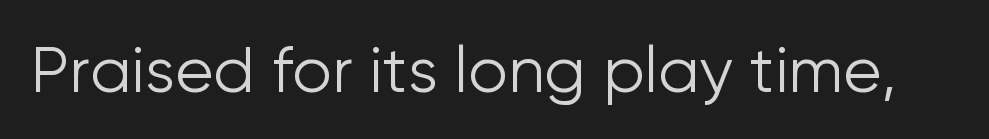
A typesetter would call this zero additional tracking. Note the varied advance widths — an 'i' is clearly narrower than an 'm'. This sample uses a sans-serif face. Is the stroke heavy? The answer is a plain regular-or-lighter. Check under the words: just untouched page.
